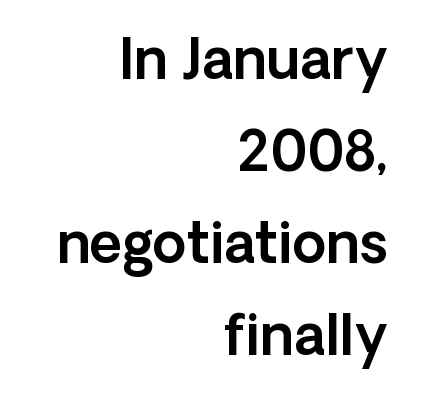
Q: Is the text italic (slanted)? A: No, it is upright.
Q: Is the typeface a serif or a sans-serif typeface? A: Sans-serif.
Q: Is the text underlined? A: No.
Q: How is the paragraph aligned? A: Right-aligned.
Q: Is the spacing between letters normal or unusually wide? A: Normal.
Q: Is the spacing between lines tight, normal or loose? A: Normal.
Q: Width (condensed, normal, or wide)? A: Normal.
Q: x-height? A: Medium.
Q: Monospaced? A: No.
